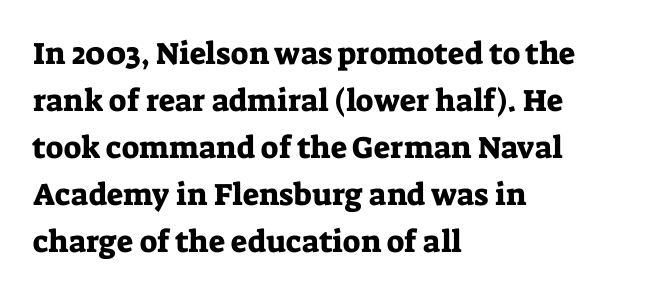
{"serif": "yes", "italic": "no", "width": "normal", "stroke_contrast": "low", "x_height": "medium", "monospaced": "no", "underline": "no", "align": "left", "line_spacing": "normal", "line_spacing_ratio": 1.52, "letter_spacing": "normal", "letter_spacing_em": 0.0, "glyph_px": 31}
